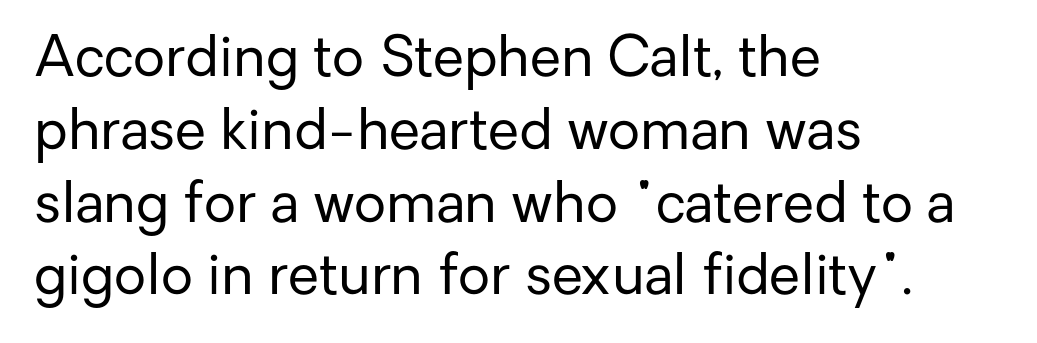
{"serif": "no", "italic": "no", "bold": "no", "weight": "regular", "width": "normal", "stroke_contrast": "low", "x_height": "medium", "monospaced": "no", "underline": "no", "align": "left", "line_spacing": "normal", "line_spacing_ratio": 1.3, "letter_spacing": "normal", "letter_spacing_em": 0.0, "glyph_px": 56}
